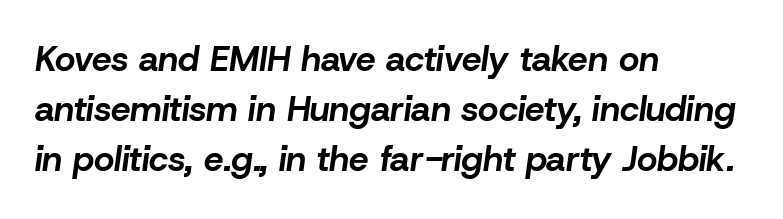
The image shows 35 px bold type, italic (leaning right); set left-aligned, normal line spacing (1.43x), normal letter spacing, not underlined; low stroke contrast and a medium x-height.
